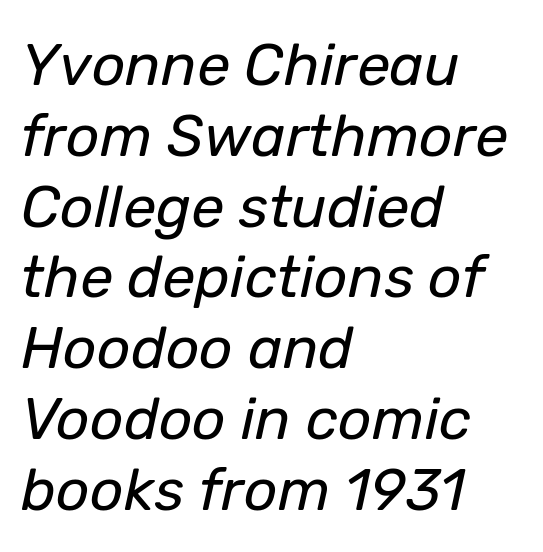
The image shows 59 px regular-weight type, italic (leaning right); set left-aligned, line spacing 1.2x, normal letter spacing, not underlined; low stroke contrast and a medium x-height.
